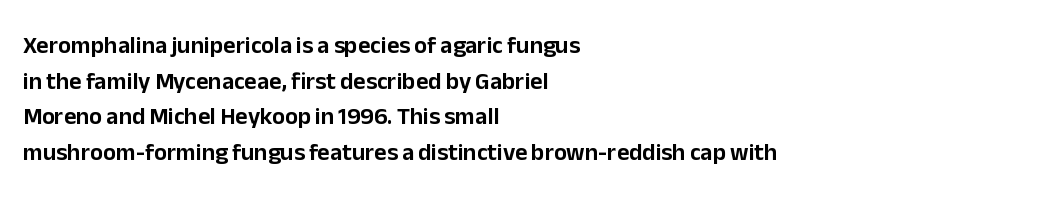
The lettering holds an erect, upright posture throughout. Inter-character spacing is left at the font's built-in metrics. The glyphs are unaccompanied by any horizontal stroke below them. Horizontal alignment here is leftward, the default for most running prose. Is there much room between lines? A standard amount, neither cramped nor airy.
